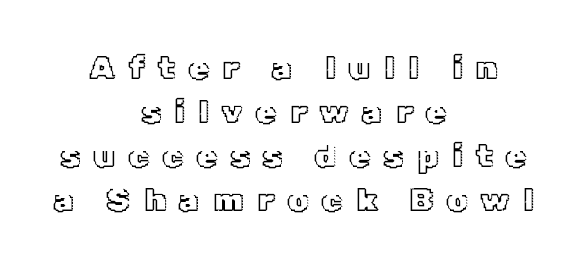
Q: Is the text italic (slanted)? A: No, it is upright.
Q: Is the text underlined? A: No.
Q: How is the paragraph aligned? A: Centered.
Q: Is the spacing between letters normal or unusually wide? A: Unusually wide.
Q: Is the spacing between lines tight, normal or loose? A: Normal.
Q: Width (condensed, normal, or wide)? A: Normal.
Q: x-height? A: Medium.
Q: Monospaced? A: No.
